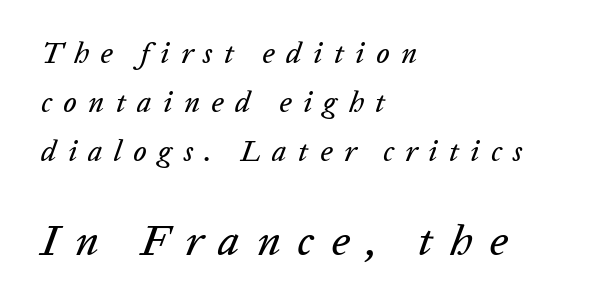
Q: Is the text italic (slanted)? A: Yes, it leans right by about 20 degrees.
Q: Is the text underlined? A: No.
Q: How is the paragraph aligned? A: Left-aligned.
Q: Is the spacing between letters normal or unusually wide? A: Unusually wide.
Q: Is the spacing between lines tight, normal or loose? A: Normal.
Q: Which block of text is set in a larger size, the first (top) or the second (bottom)? A: The second (bottom) one.
Q: Width (condensed, normal, or wide)? A: Normal.
Q: Stroke contrast? A: Low.
Q: x-height? A: Medium.
Q: Monospaced? A: No.
